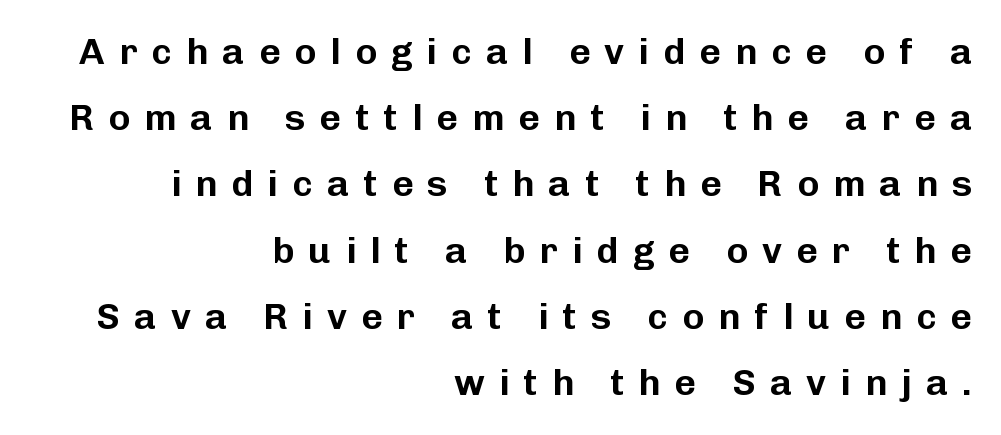
Q: Is the text italic (slanted)? A: No, it is upright.
Q: Is the typeface a serif or a sans-serif typeface? A: Sans-serif.
Q: Is the text underlined? A: No.
Q: How is the paragraph aligned? A: Right-aligned.
Q: Is the spacing between letters normal or unusually wide? A: Unusually wide.
Q: Width (condensed, normal, or wide)? A: Normal.
Q: Stroke contrast? A: Low.
Q: x-height? A: Medium.
Q: Monospaced? A: No.
